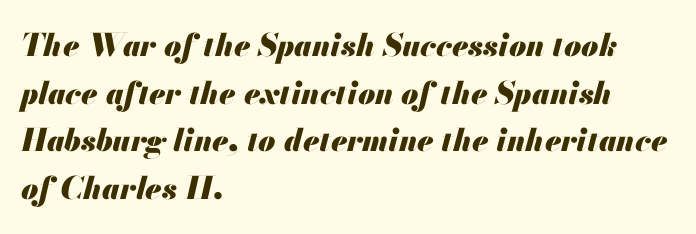
{"italic": "yes", "lean": "right", "slant_degrees": 13, "bold": "yes", "weight": "heavy", "width": "normal", "stroke_contrast": "medium", "x_height": "small", "monospaced": "no", "underline": "no", "align": "left", "line_spacing": "normal", "line_spacing_ratio": 1.54, "letter_spacing": "normal", "letter_spacing_em": 0.0, "glyph_px": 31}
